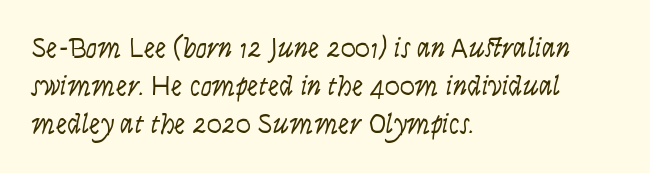
{"serif": "no", "bold": "no", "weight": "light", "width": "condensed", "stroke_contrast": "low", "x_height": "large", "monospaced": "no", "underline": "no", "align": "left", "line_spacing": "normal", "line_spacing_ratio": 1.36, "letter_spacing": "normal", "letter_spacing_em": 0.0, "glyph_px": 28}
